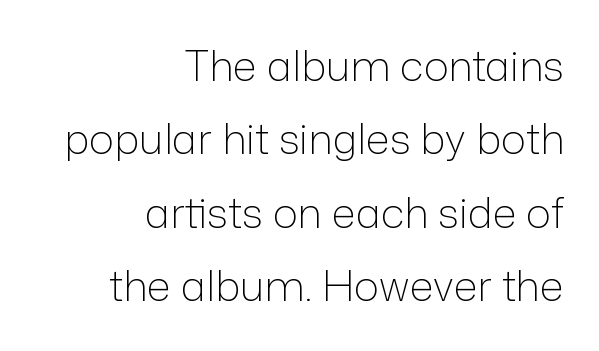
The image shows 42 px light sans-serif type, upright; set right-aligned, line spacing 1.75x, normal letter spacing, not underlined; low stroke contrast and a medium x-height.
